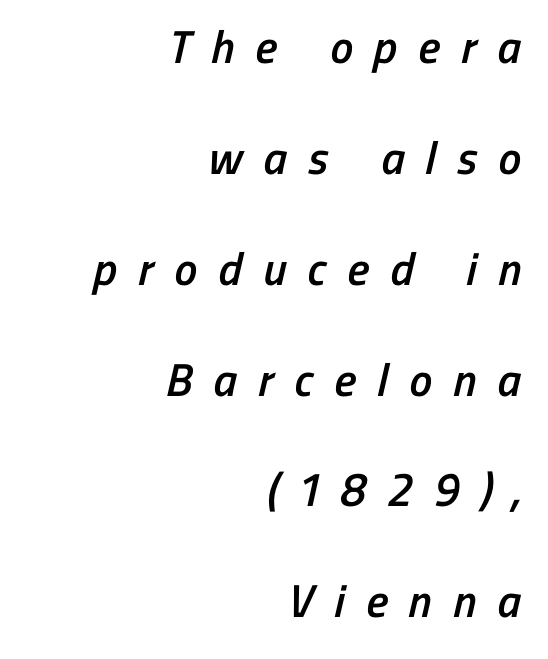
Q: Is the text bold? A: Semi-bold.
Q: Is the typeface a serif or a sans-serif typeface? A: Sans-serif.
Q: Is the text underlined? A: No.
Q: How is the paragraph aligned? A: Right-aligned.
Q: Is the spacing between letters normal or unusually wide? A: Unusually wide.
Q: Is the spacing between lines tight, normal or loose? A: Loose.
Q: Width (condensed, normal, or wide)? A: Condensed.
Q: Stroke contrast? A: Low.
Q: x-height? A: Medium.
Q: Monospaced? A: No.
